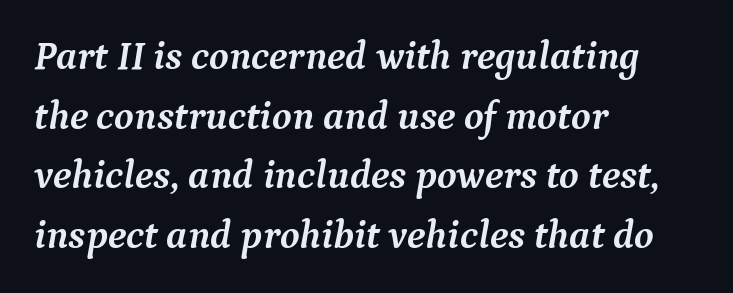
Q: Is the text bold? A: Yes.
Q: Is the text italic (slanted)? A: Yes, it leans right by about 9 degrees.
Q: Is the typeface a serif or a sans-serif typeface? A: Serif.
Q: Is the text underlined? A: No.
Q: How is the paragraph aligned? A: Left-aligned.
Q: Is the spacing between letters normal or unusually wide? A: Normal.
Q: Is the spacing between lines tight, normal or loose? A: Normal.
Q: Width (condensed, normal, or wide)? A: Normal.
Q: Stroke contrast? A: Medium.
Q: x-height? A: Medium.
Q: Monospaced? A: No.
